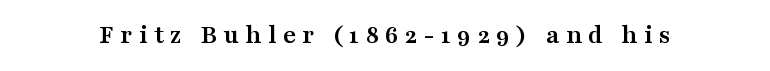
{"italic": "no", "bold": "yes", "underline": "no", "letter_spacing": "wide", "letter_spacing_em": 0.24, "glyph_px": 27}
